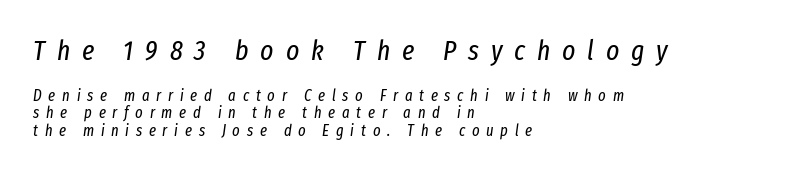
Q: Is the text bold? A: No.
Q: Is the text italic (slanted)? A: Yes, it leans right by about 8 degrees.
Q: Is the text underlined? A: No.
Q: How is the paragraph aligned? A: Left-aligned.
Q: Is the spacing between letters normal or unusually wide? A: Unusually wide.
Q: Is the spacing between lines tight, normal or loose? A: Tight.
Q: Which block of text is set in a larger size, the first (top) or the second (bottom)? A: The first (top) one.
Q: Width (condensed, normal, or wide)? A: Condensed.
Q: Stroke contrast? A: Low.
Q: x-height? A: Medium.
Q: Monospaced? A: No.
